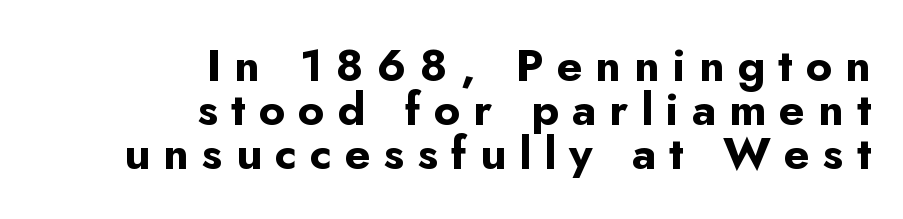
Q: Is the text bold? A: Yes.
Q: Is the text italic (slanted)? A: No, it is upright.
Q: Is the typeface a serif or a sans-serif typeface? A: Sans-serif.
Q: Is the text underlined? A: No.
Q: How is the paragraph aligned? A: Right-aligned.
Q: Is the spacing between letters normal or unusually wide? A: Unusually wide.
Q: Is the spacing between lines tight, normal or loose? A: Tight.
Q: Width (condensed, normal, or wide)? A: Normal.
Q: Stroke contrast? A: Low.
Q: x-height? A: Small.
Q: Monospaced? A: No.
